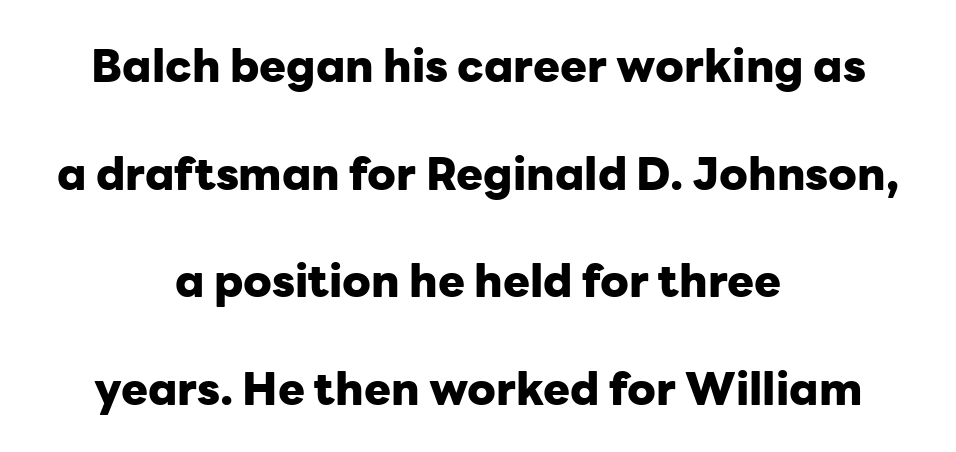
Heavy-handed strokes throughout: this text is bold. The passage is arranged like a title page — every line centered. These lines were composed using upright roman letters. These lines keep a tight, regular rhythm from letter to letter.
